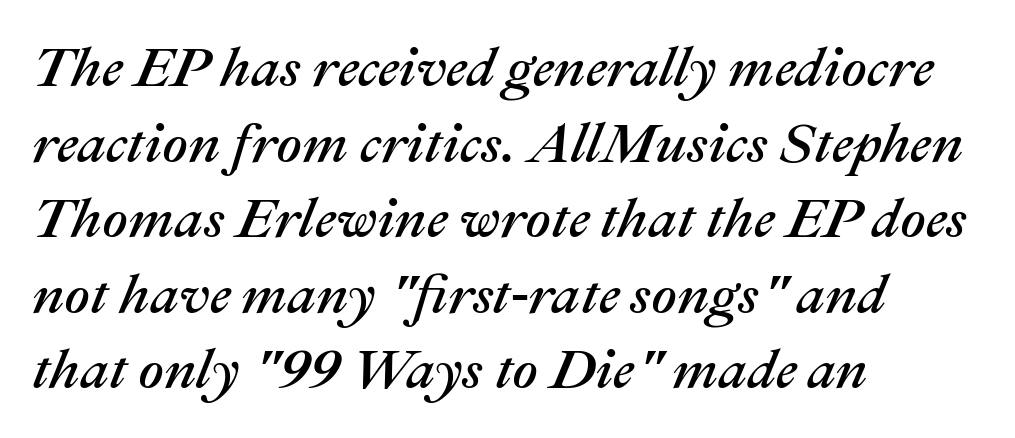
The typography opts for an oblique posture over an upright one. Any mark beneath the type? The region is blank. The rendering uses natural spacing where letterforms have individual widths. Words appear dense and cohesive because spacing is normal. The space between consecutive lines is moderate.
